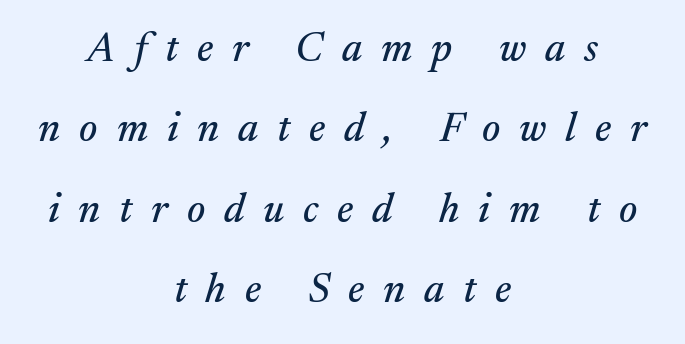
Q: Is the text italic (slanted)? A: Yes, it leans right by about 17 degrees.
Q: Is the typeface a serif or a sans-serif typeface? A: Serif.
Q: Is the text underlined? A: No.
Q: How is the paragraph aligned? A: Centered.
Q: Is the spacing between letters normal or unusually wide? A: Unusually wide.
Q: Is the spacing between lines tight, normal or loose? A: Loose.
Q: Width (condensed, normal, or wide)? A: Normal.
Q: Stroke contrast? A: Medium.
Q: x-height? A: Medium.
Q: Monospaced? A: No.
